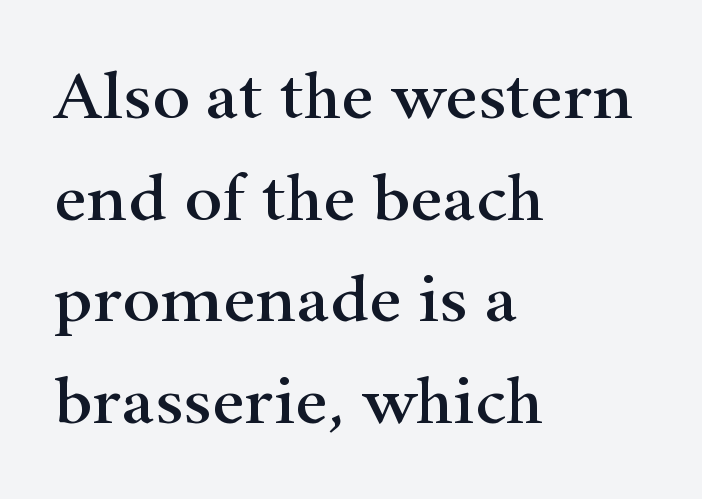
Q: Is the text italic (slanted)? A: No, it is upright.
Q: Is the typeface a serif or a sans-serif typeface? A: Serif.
Q: Is the text underlined? A: No.
Q: How is the paragraph aligned? A: Left-aligned.
Q: Is the spacing between letters normal or unusually wide? A: Normal.
Q: Is the spacing between lines tight, normal or loose? A: Normal.
Q: Width (condensed, normal, or wide)? A: Wide.
Q: Stroke contrast? A: High.
Q: x-height? A: Small.
Q: Monospaced? A: No.
